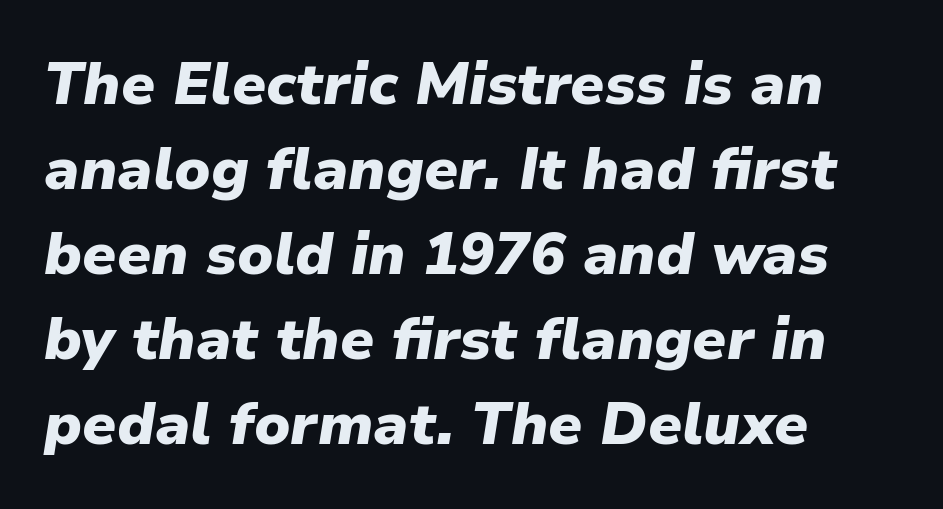
The image shows 59 px heavy type, italic (leaning right); set left-aligned, normal line spacing (1.44x), normal letter spacing, not underlined; low stroke contrast and a medium x-height.
